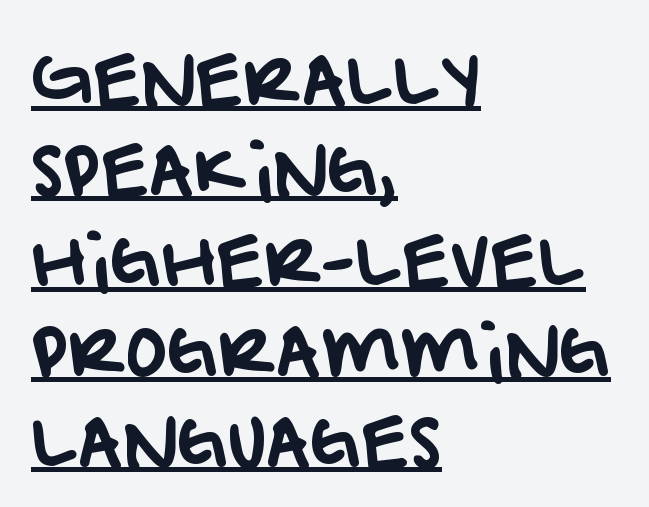
Q: Is the typeface a serif or a sans-serif typeface? A: Sans-serif.
Q: Is the text underlined? A: Yes.
Q: How is the paragraph aligned? A: Left-aligned.
Q: Is the spacing between letters normal or unusually wide? A: Normal.
Q: Is the spacing between lines tight, normal or loose? A: Normal.
Q: Width (condensed, normal, or wide)? A: Normal.
Q: Stroke contrast? A: Low.
Q: x-height? A: Large.
Q: Monospaced? A: No.
